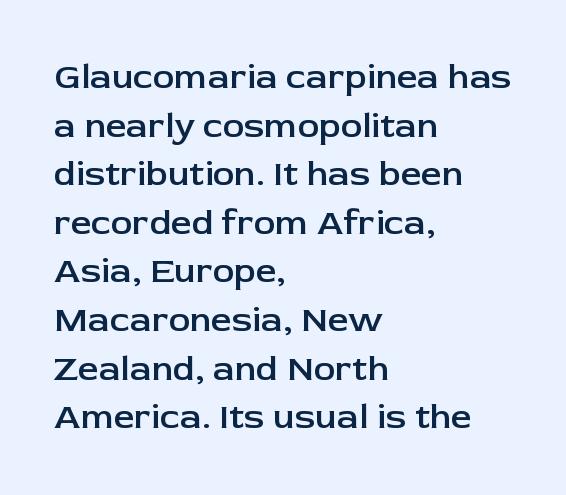
Letters rest on an invisible, unmarked baseline. No italicization has been applied; the sample stays upright. This rendering uses left alignment, leaving the right contour irregular. These lines carry some extra weight — a demibold, not a full bold.
